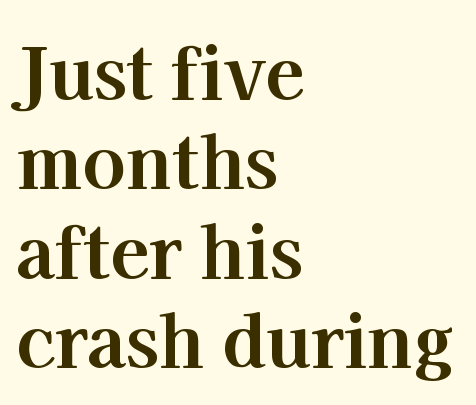
Q: Is the text bold? A: Yes.
Q: Is the text italic (slanted)? A: No, it is upright.
Q: Is the typeface a serif or a sans-serif typeface? A: Serif.
Q: Is the text underlined? A: No.
Q: How is the paragraph aligned? A: Left-aligned.
Q: Is the spacing between letters normal or unusually wide? A: Normal.
Q: Width (condensed, normal, or wide)? A: Normal.
Q: Stroke contrast? A: High.
Q: x-height? A: Medium.
Q: Monospaced? A: No.
